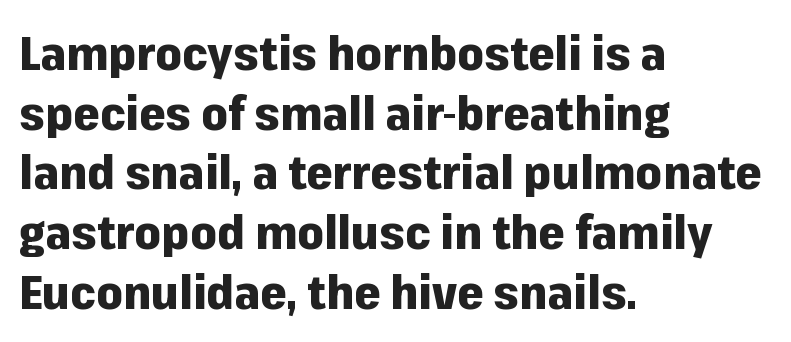
Thick stems and heavy bowls — unmistakably bold. Each letter keeps its own natural width here, so spacing adapts to shape. Successive baselines arrive at the customary interval. Type without underlining. Rendered with straight, roman letterforms. Is this a sans? Yes — the strokes have no serifs.
